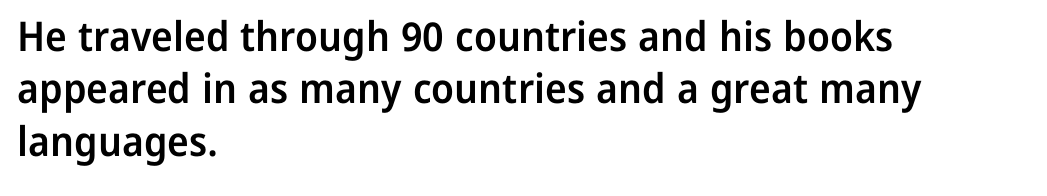
{"serif": "no", "italic": "no", "bold": "semi", "weight": "semibold", "width": "normal", "stroke_contrast": "low", "x_height": "medium", "monospaced": "no", "underline": "no", "align": "left", "line_spacing": "normal", "line_spacing_ratio": 1.28, "letter_spacing": "normal", "letter_spacing_em": 0.0, "glyph_px": 41}
